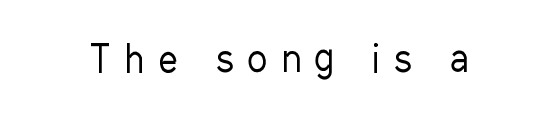
The image shows 37 px regular-weight, condensed sans-serif type, upright; set unusually wide letter spacing (+0.4 em), not underlined; low stroke contrast and a medium x-height.
